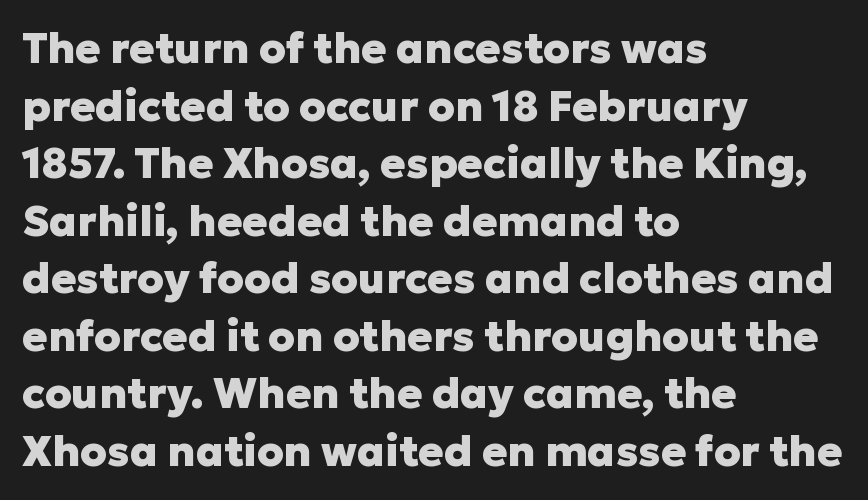
Q: Is the text bold? A: Yes.
Q: Is the text italic (slanted)? A: No, it is upright.
Q: Is the typeface a serif or a sans-serif typeface? A: Sans-serif.
Q: Is the text underlined? A: No.
Q: How is the paragraph aligned? A: Left-aligned.
Q: Is the spacing between letters normal or unusually wide? A: Normal.
Q: Is the spacing between lines tight, normal or loose? A: Normal.
Q: Width (condensed, normal, or wide)? A: Normal.
Q: Stroke contrast? A: Low.
Q: x-height? A: Medium.
Q: Monospaced? A: No.
